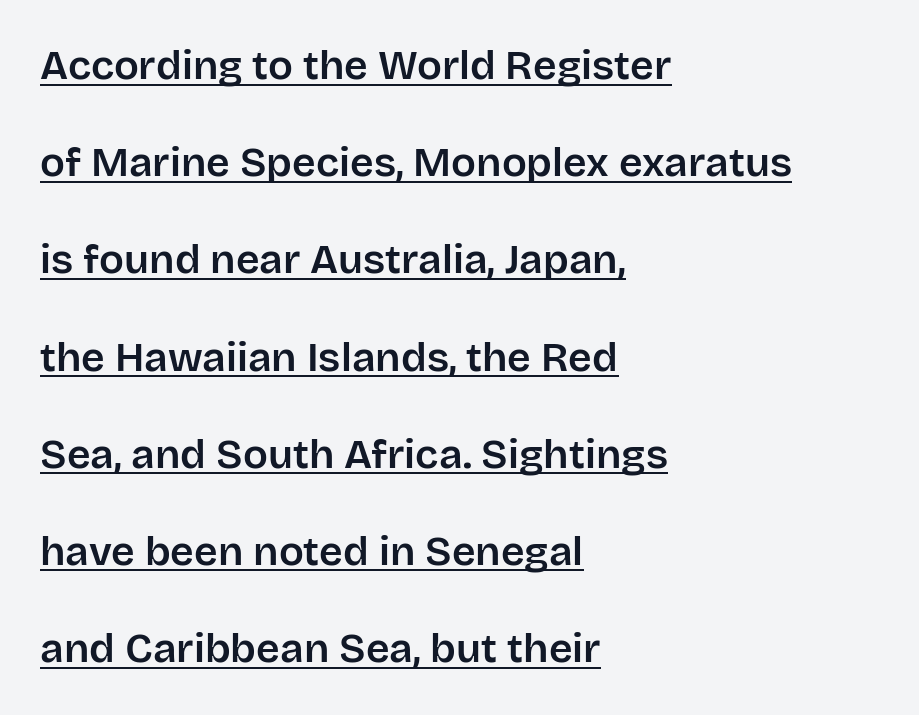
{"serif": "no", "italic": "no", "width": "normal", "stroke_contrast": "low", "x_height": "large", "monospaced": "no", "underline": "yes", "align": "left", "line_spacing": "loose", "line_spacing_ratio": 2.37, "letter_spacing": "normal", "letter_spacing_em": 0.0, "glyph_px": 41}
